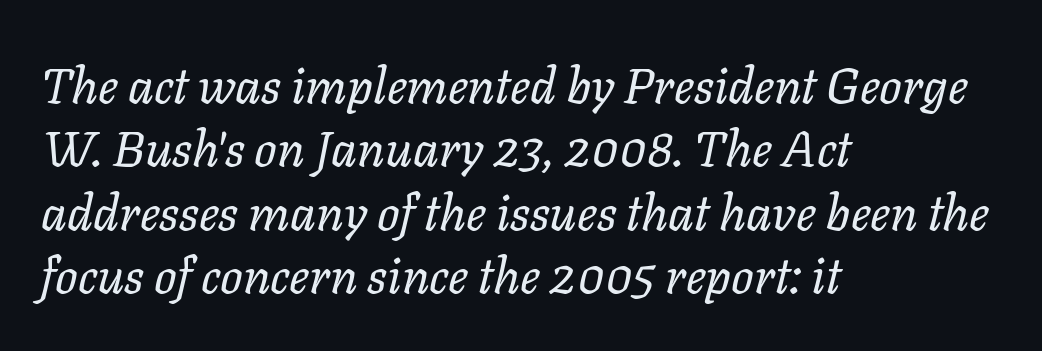
Q: Is the text bold? A: No.
Q: Is the text italic (slanted)? A: Yes, it leans right by about 11 degrees.
Q: Is the text underlined? A: No.
Q: How is the paragraph aligned? A: Left-aligned.
Q: Is the spacing between letters normal or unusually wide? A: Normal.
Q: Is the spacing between lines tight, normal or loose? A: Normal.
Q: Width (condensed, normal, or wide)? A: Normal.
Q: Stroke contrast? A: Low.
Q: x-height? A: Medium.
Q: Monospaced? A: No.
